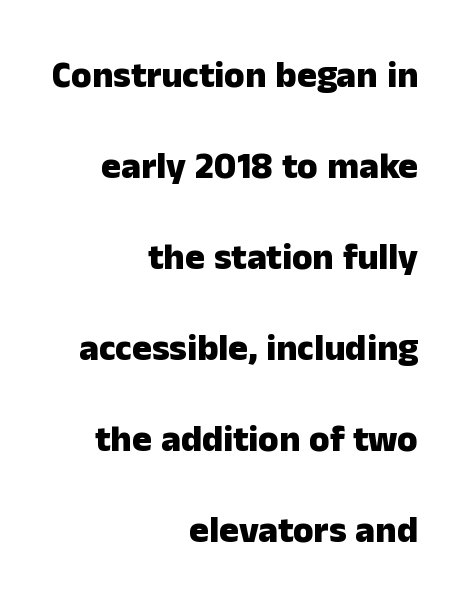
Proportional: the letters do not fall into vertical columns. Nobody drew a line under any word here. Thick stems and heavy bowls — unmistakably bold. A flush-right, rag-left setting is used for this passage. Look at the bottom of the vertical strokes: they stop flat, with no serifs.
